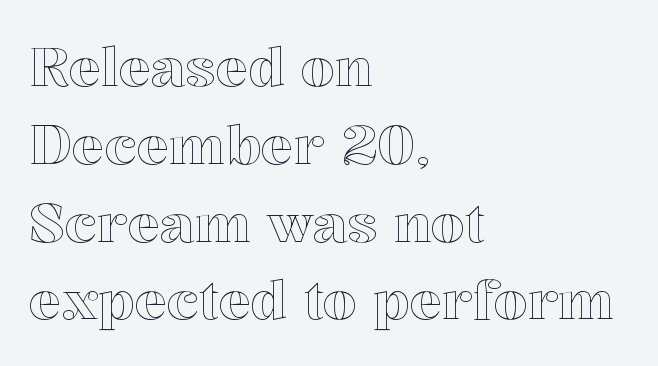
The image shows 54 px text type, upright; set left-aligned, normal line spacing (1.44x), normal letter spacing, not underlined; a medium x-height.
